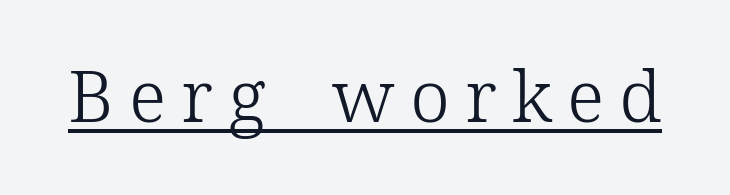
Q: Is the text bold? A: No.
Q: Is the text italic (slanted)? A: No, it is upright.
Q: Is the typeface a serif or a sans-serif typeface? A: Serif.
Q: Is the text underlined? A: Yes.
Q: Is the spacing between letters normal or unusually wide? A: Unusually wide.
Q: Width (condensed, normal, or wide)? A: Normal.
Q: Stroke contrast? A: Low.
Q: x-height? A: Medium.
Q: Monospaced? A: No.
